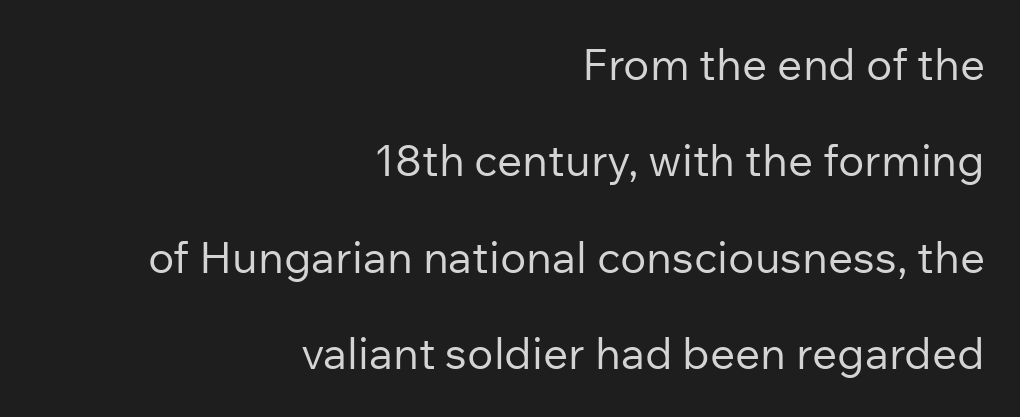
{"serif": "no", "italic": "no", "bold": "no", "weight": "regular", "width": "normal", "stroke_contrast": "low", "x_height": "medium", "monospaced": "no", "underline": "no", "align": "right", "line_spacing": "loose", "line_spacing_ratio": 2.19, "letter_spacing": "normal", "letter_spacing_em": 0.0, "glyph_px": 44}
